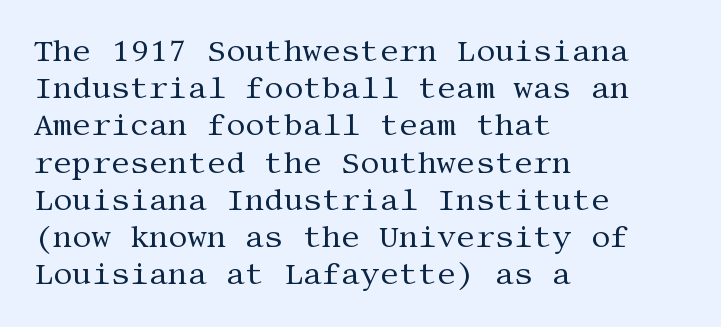
The image shows 30 px regular-weight serif type, upright; set left-aligned, line spacing 1.24x, normal letter spacing, not underlined; medium stroke contrast and a large x-height.
